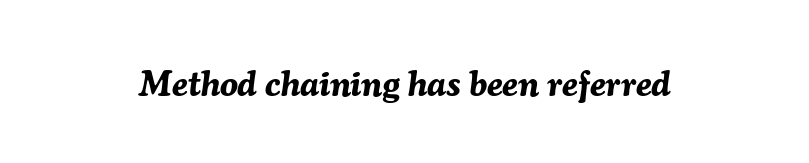
{"italic": "yes", "lean": "right", "slant_degrees": 7, "bold": "yes", "weight": "bold", "width": "normal", "stroke_contrast": "medium", "x_height": "medium", "monospaced": "no", "underline": "no", "letter_spacing": "normal", "letter_spacing_em": 0.0, "glyph_px": 36}
